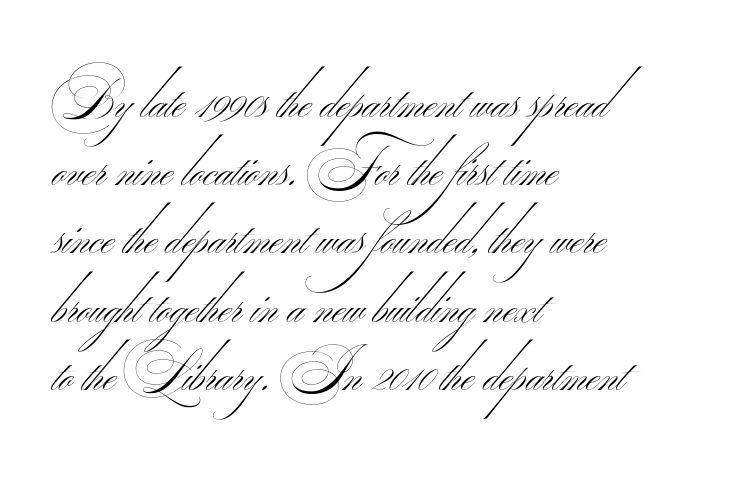
The image shows 55 px thin, wide sans-serif type; set left-aligned, line spacing 1.24x, normal letter spacing, not underlined; medium stroke contrast.
